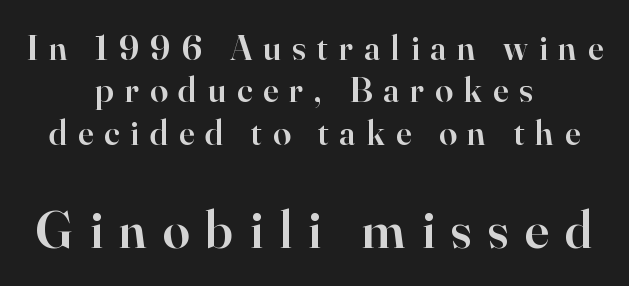
The image shows 54 px semibold serif type, upright; set centered, line spacing 1.18x, unusually wide letter spacing (+0.3 em), not underlined; the second (bottom) block is 1.5x larger; high stroke contrast and a small x-height.
